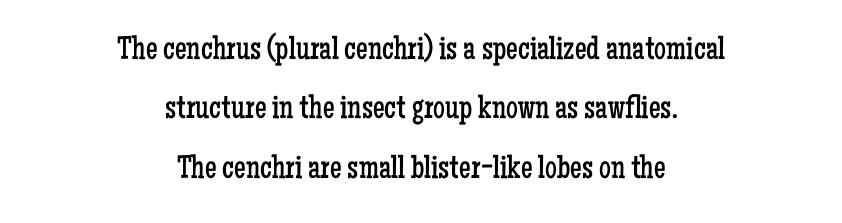
Q: Is the text bold? A: No.
Q: Is the text italic (slanted)? A: No, it is upright.
Q: Is the typeface a serif or a sans-serif typeface? A: Serif.
Q: Is the text underlined? A: No.
Q: How is the paragraph aligned? A: Centered.
Q: Is the spacing between letters normal or unusually wide? A: Normal.
Q: Width (condensed, normal, or wide)? A: Condensed.
Q: Stroke contrast? A: Low.
Q: x-height? A: Medium.
Q: Monospaced? A: No.
